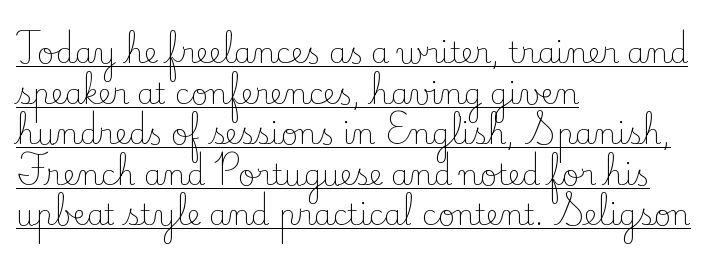
The lines sit at an ordinary, default distance from one another. Ascenders rise straight up at ninety degrees. Alignment: flush left. The font is comparable to plain body text, perhaps lighter. These lines are rendered in a variable-pitch font.
